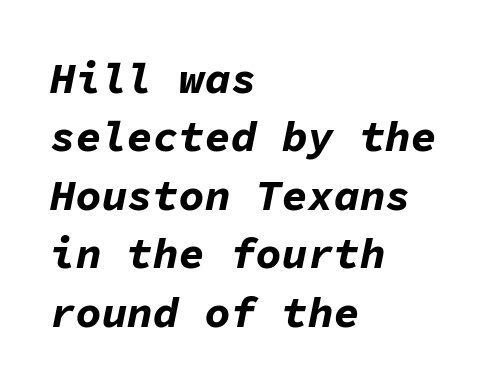
{"italic": "yes", "lean": "right", "slant_degrees": 11, "bold": "yes", "weight": "bold", "width": "normal", "stroke_contrast": "low", "x_height": "medium", "monospaced": "yes", "underline": "no", "align": "left", "line_spacing": "normal", "line_spacing_ratio": 1.36, "letter_spacing": "normal", "letter_spacing_em": 0.0, "glyph_px": 43}
